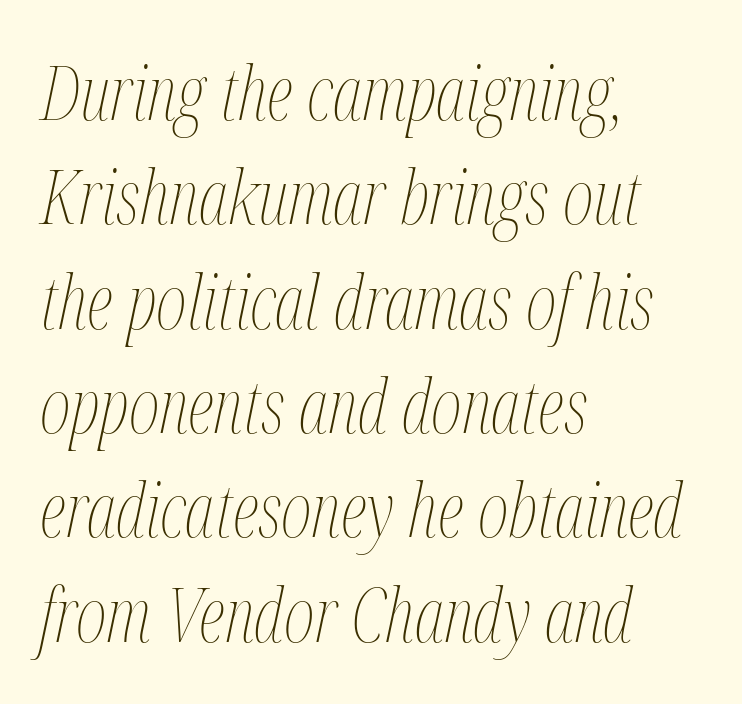
{"italic": "yes", "lean": "right", "slant_degrees": 12, "bold": "no", "weight": "thin", "width": "condensed", "stroke_contrast": "medium", "x_height": "medium", "monospaced": "no", "underline": "no", "align": "left", "line_spacing": "normal", "line_spacing_ratio": 1.41, "letter_spacing": "normal", "letter_spacing_em": 0.0, "glyph_px": 74}
